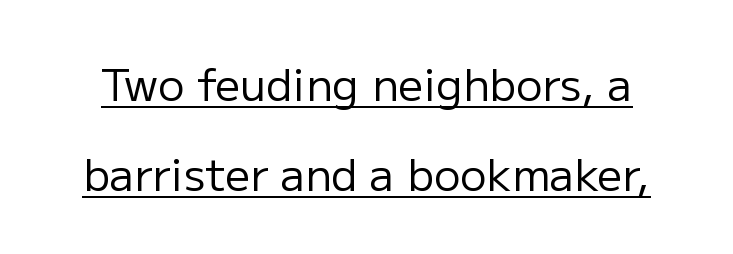
The image shows 44 px regular-weight sans-serif type, upright; set loose line spacing (2.05x), normal letter spacing, underlined; low stroke contrast and a medium x-height.
